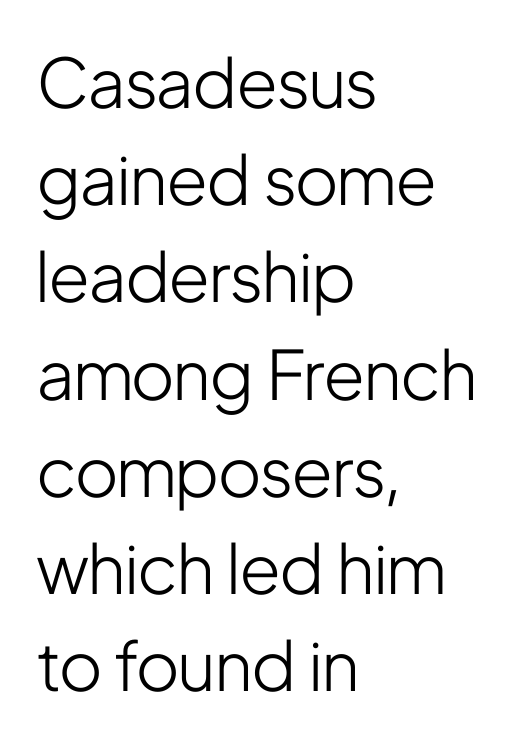
Reading down the block, your eye returns to a fixed left position each line. A typesetter would call this leading conventional body-copy spacing. The strokes carry an ordinary text weight at most. Think of a printed novel: that variable character pitch is what you see here. You can tell from the bare stems that sans-serif type was used. The specimen omits any rule beneath the text block's lines.
